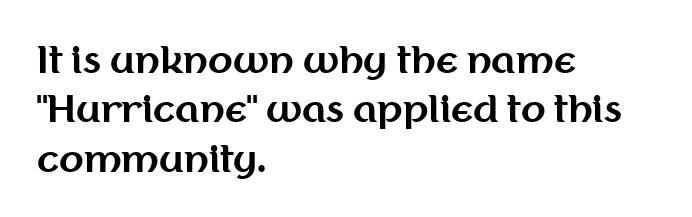
{"serif": "no", "italic": "no", "bold": "yes", "weight": "bold", "width": "normal", "stroke_contrast": "medium", "x_height": "medium", "monospaced": "no", "underline": "no", "align": "left", "line_spacing": "normal", "line_spacing_ratio": 1.37, "letter_spacing": "normal", "letter_spacing_em": 0.0, "glyph_px": 36}
